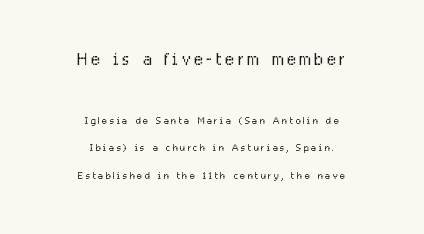
Q: Is the text bold? A: No.
Q: Is the text italic (slanted)? A: No, it is upright.
Q: Is the text underlined? A: No.
Q: How is the paragraph aligned? A: Centered.
Q: Is the spacing between lines tight, normal or loose? A: Loose.
Q: Which block of text is set in a larger size, the first (top) or the second (bottom)? A: The first (top) one.
